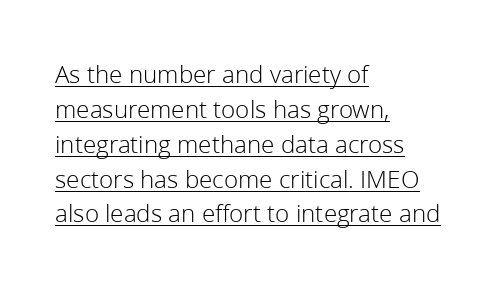
Q: Is the text bold? A: No.
Q: Is the text italic (slanted)? A: No, it is upright.
Q: Is the text underlined? A: Yes.
Q: How is the paragraph aligned? A: Left-aligned.
Q: Is the spacing between letters normal or unusually wide? A: Normal.
Q: Is the spacing between lines tight, normal or loose? A: Normal.
